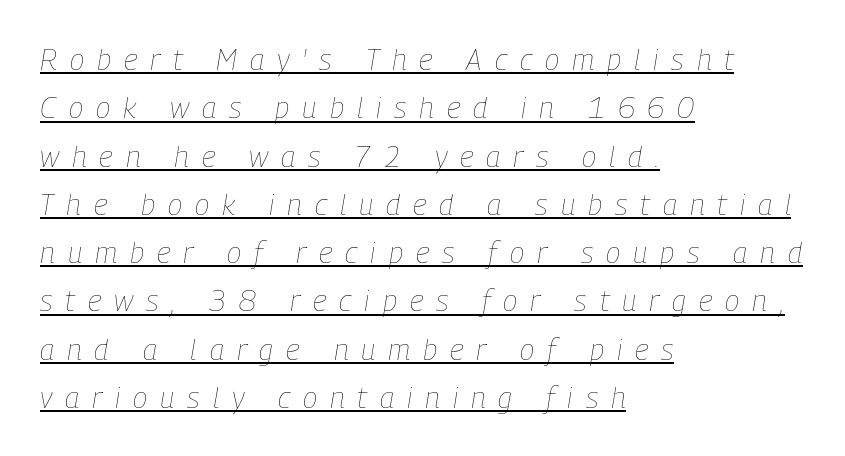
{"italic": "yes", "lean": "right", "slant_degrees": 9, "bold": "no", "weight": "thin", "width": "condensed", "stroke_contrast": "low", "x_height": "medium", "monospaced": "no", "underline": "yes", "align": "left", "line_spacing": "normal", "line_spacing_ratio": 1.61, "letter_spacing": "wide", "letter_spacing_em": 0.43, "glyph_px": 30}
